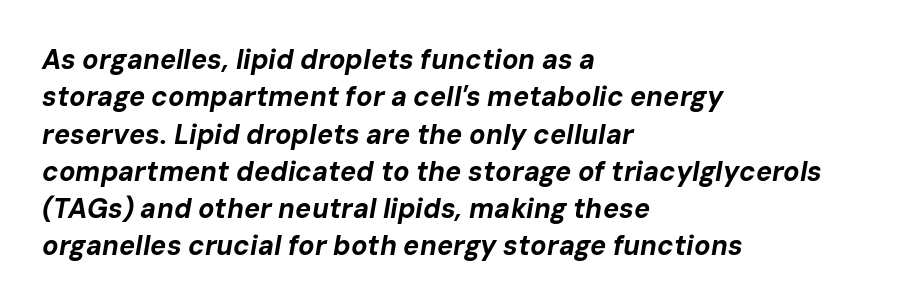
The image shows 27 px bold type, italic (leaning right); set left-aligned, normal line spacing (1.38x), normal letter spacing, not underlined.
